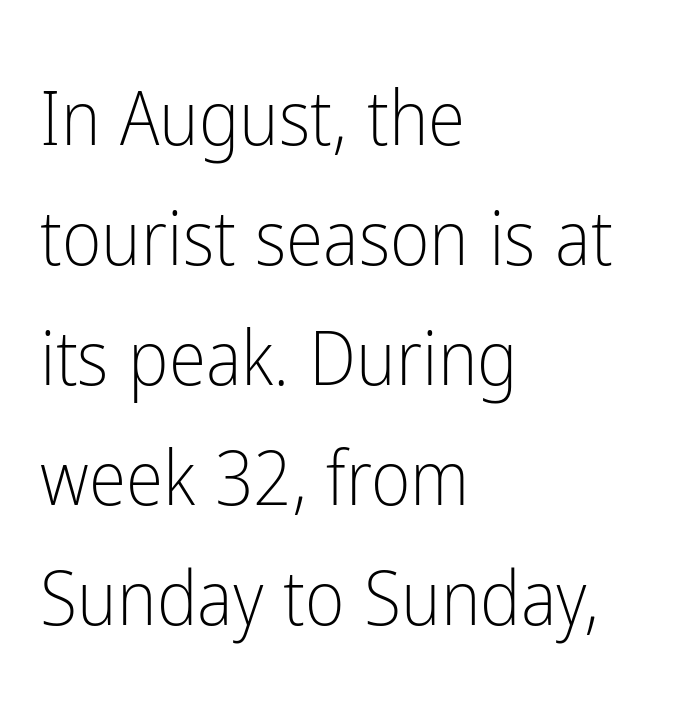
Unbolded letterforms with no extra heft. The gap between lines stays unmarked. Is this a fixed-width face? No — the glyphs have proportional, varying widths. Every stem runs plumb, perpendicular to the baseline. Left-aligned paragraph, ragged on the right.
